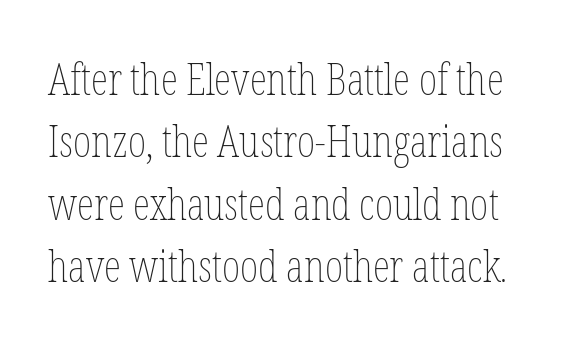
Q: Is the text bold? A: No.
Q: Is the text italic (slanted)? A: No, it is upright.
Q: Is the text underlined? A: No.
Q: Is the spacing between letters normal or unusually wide? A: Normal.
Q: Is the spacing between lines tight, normal or loose? A: Normal.
Q: Width (condensed, normal, or wide)? A: Condensed.
Q: Stroke contrast? A: Low.
Q: x-height? A: Medium.
Q: Monospaced? A: No.
